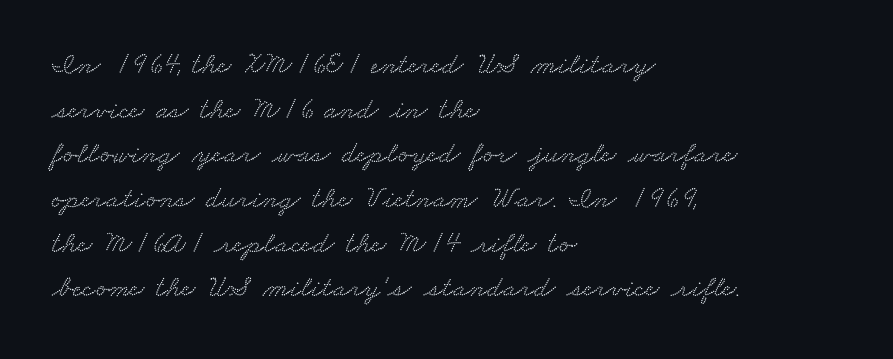
Q: Is the typeface a serif or a sans-serif typeface? A: Serif.
Q: Is the text underlined? A: No.
Q: How is the paragraph aligned? A: Left-aligned.
Q: Is the spacing between letters normal or unusually wide? A: Normal.
Q: Is the spacing between lines tight, normal or loose? A: Normal.
Q: Width (condensed, normal, or wide)? A: Wide.
Q: Stroke contrast? A: Low.
Q: x-height? A: Small.
Q: Monospaced? A: No.
